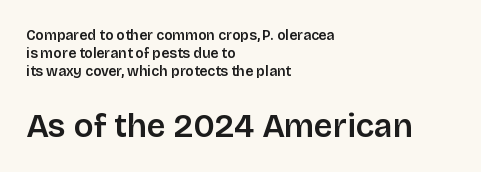
The image shows 33 px sans-serif type, upright; set left-aligned, normal line spacing (1.27x), normal letter spacing, not underlined; the second (bottom) block is 2.36x larger; low stroke contrast and a large x-height.
